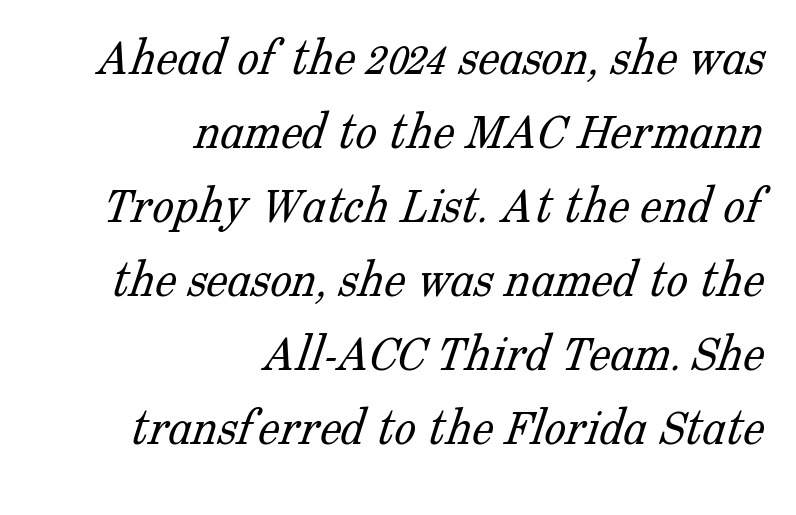
Each word holds together tightly as a unit, with standard inter-letter gaps. Letterform terminals end in serifs throughout the passage. Every row of glyphs terminates at an identical x-position on the right. This sample has the flowing, uneven cadence of proportional lettering. Successive baselines arrive at the customary interval.
